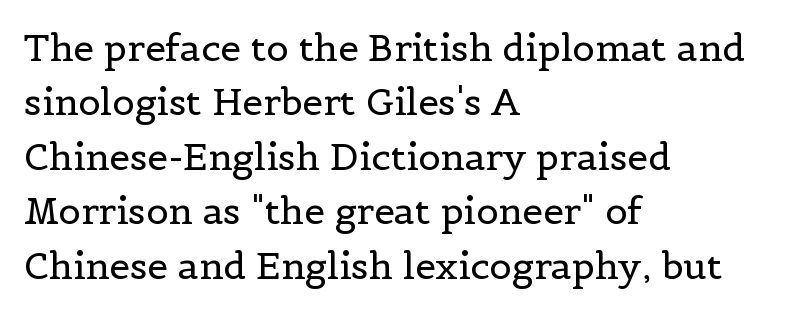
The strip under each line holds only bare page. Is this a heavy cut? Hardly; it is regular or lighter. Think of a printed novel: that variable character pitch is what you see here. Default kerning and tracking; the words read as compact shapes. A typesetter would mark this as roman, not italic.
